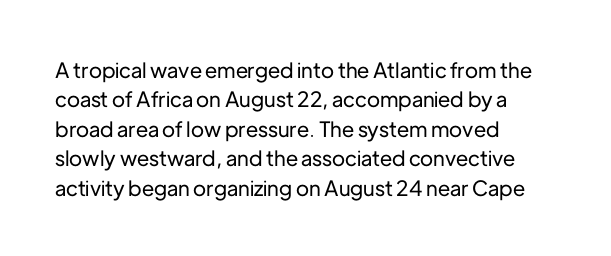
If you drew a ruler down the left edge, every line would touch it. The foot of each line stays bare and open. What's the leading like? Ordinary, nothing unusual. The axis of the letterforms is exactly vertical. Observe the ordinary spacing: letters are neighbours, not strangers.
